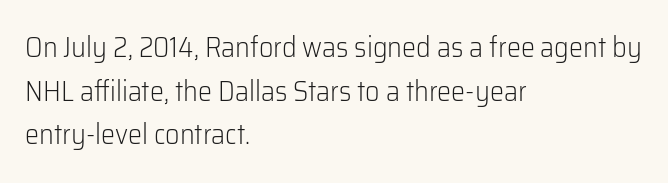
{"serif": "no", "italic": "no", "bold": "no", "weight": "light", "width": "normal", "stroke_contrast": "low", "x_height": "medium", "monospaced": "no", "underline": "no", "align": "left", "line_spacing": "normal", "line_spacing_ratio": 1.56, "letter_spacing": "normal", "letter_spacing_em": 0.0, "glyph_px": 28}
